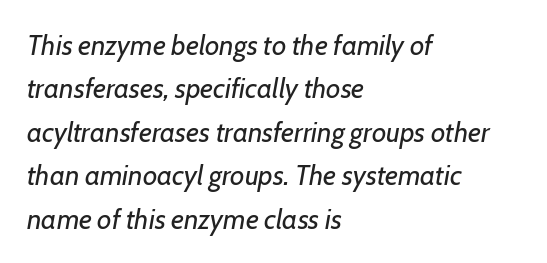
Typeset ragged right — the left edge is the straight one. Type without underlining. This is not heavy type; no bold has been used. Here the designer chose a conventional face with non-uniform glyph widths. The leading is moderate, giving the passage an even texture. Slanted lettering throughout.
